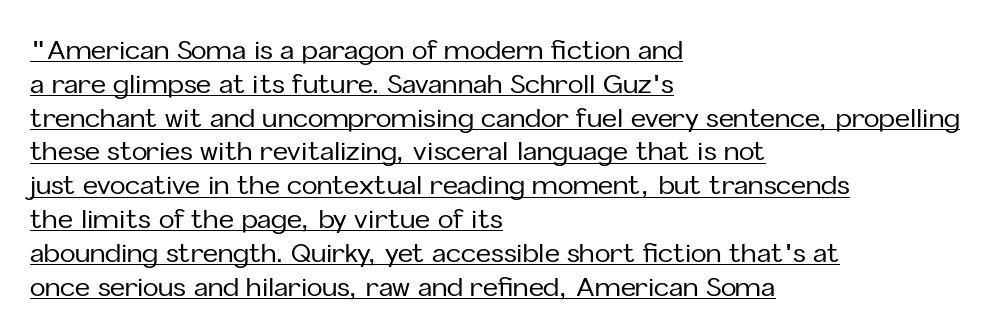
The horizontal fit of the characters is conventional and even. Does a line run under the words? Yes, clearly. What's the leading like? Ordinary, nothing unusual. Where is the straight margin? On the left.
